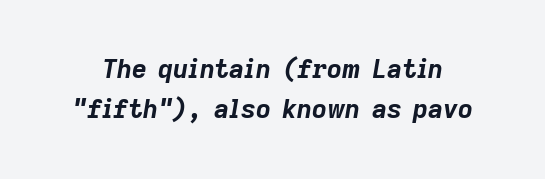
{"italic": "yes", "lean": "right", "slant_degrees": 9, "bold": "yes", "underline": "no", "line_spacing": "normal", "line_spacing_ratio": 1.54, "letter_spacing": "normal", "letter_spacing_em": 0.0, "glyph_px": 26}
